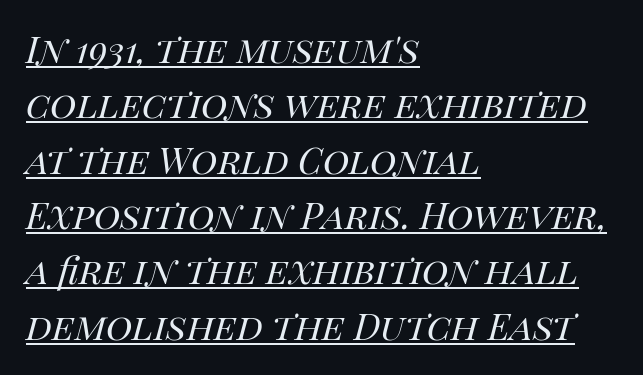
Tall strokes in this sample are angled rather than plumb. The typesetter has applied underlining to the passage shown. These lines are rendered in a variable-pitch font. The weight would be labelled regular, book, light, or lighter still.
